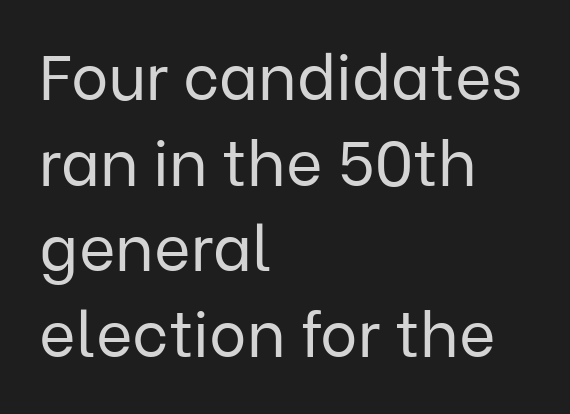
This is roman type, the default non-slanted kind. Notice how descenders clear the ascenders below comfortably — that's standard leading. Each word holds together tightly as a unit, with standard inter-letter gaps. Note: no serifs on the glyphs. Is the stroke heavy? The answer is a plain regular-or-lighter.
